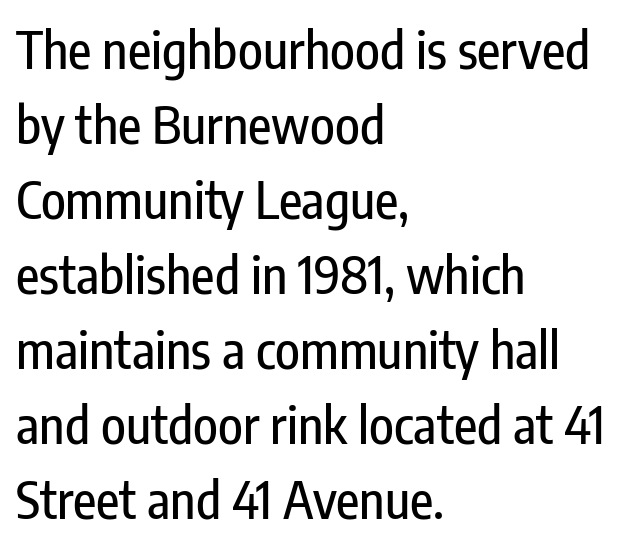
Q: Is the text italic (slanted)? A: No, it is upright.
Q: Is the typeface a serif or a sans-serif typeface? A: Sans-serif.
Q: Is the text underlined? A: No.
Q: How is the paragraph aligned? A: Left-aligned.
Q: Is the spacing between letters normal or unusually wide? A: Normal.
Q: Is the spacing between lines tight, normal or loose? A: Normal.
Q: Width (condensed, normal, or wide)? A: Condensed.
Q: Stroke contrast? A: Low.
Q: x-height? A: Medium.
Q: Monospaced? A: No.
